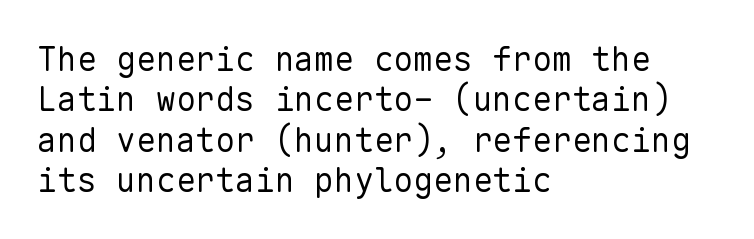
{"serif": "no", "italic": "no", "bold": "no", "weight": "regular", "width": "normal", "stroke_contrast": "low", "x_height": "medium", "monospaced": "yes", "underline": "no", "align": "left", "line_spacing_ratio": 1.22, "letter_spacing": "normal", "letter_spacing_em": 0.0, "glyph_px": 33}
